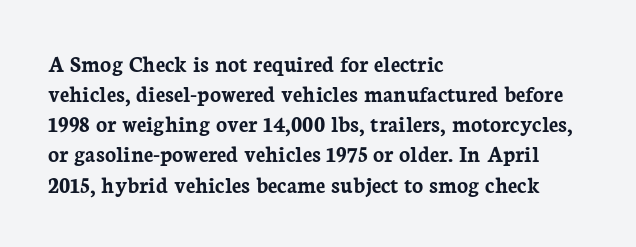
The image shows 23 px bold type, upright; set left-aligned, normal line spacing (1.31x), normal letter spacing, not underlined.
